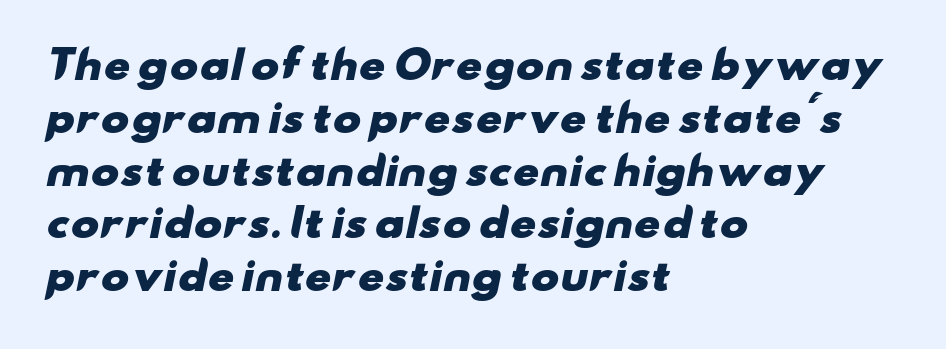
The image shows 38 px heavy, wide sans-serif type; set left-aligned, normal line spacing (1.39x), normal letter spacing, not underlined; low stroke contrast and a small x-height.
